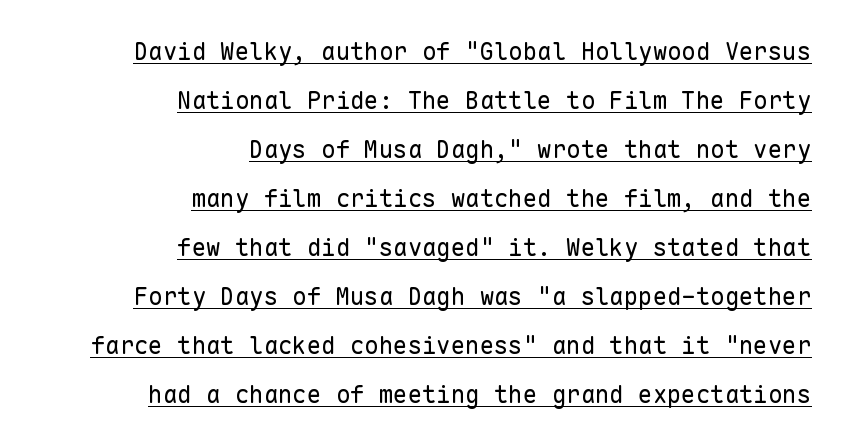
The lettering stays uniformly vertical, giving the passage a roman look. The strokes carry an ordinary text weight at most. Letter spacing: default. The sample's only ornament is a line tracing under the words. The paragraph shown leans on its right margin. This block would shrink considerably if given ordinary leading; it's expanded now.
